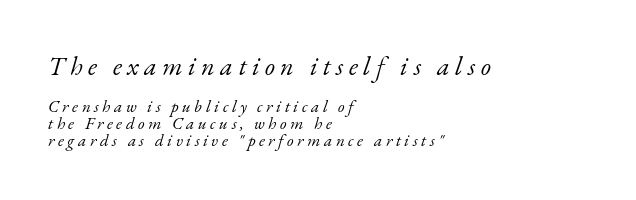
{"italic": "yes", "lean": "right", "slant_degrees": 17, "bold": "no", "underline": "no", "align": "left", "line_spacing": "tight", "line_spacing_ratio": 0.98, "letter_spacing": "wide", "letter_spacing_em": 0.21, "larger_block": "first", "size_ratio": 1.53, "glyph_px": 26}
